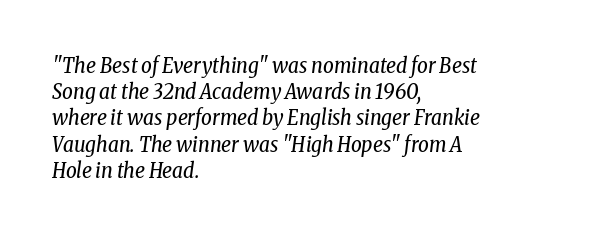
The image shows 21 px text type, italic (leaning right); set left-aligned, normal line spacing (1.25x), normal letter spacing, not underlined.
